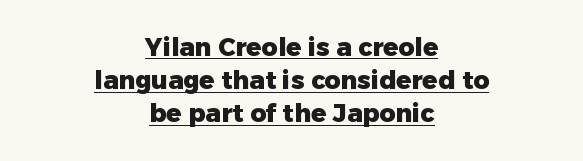
Pretty heavy lettering here — definitely bold. Observe the ordinary spacing: letters are neighbours, not strangers. Nope, not italic — everything's standing straight. Horizontally, the lines are justified to the midpoint only. The words here are underlined.
